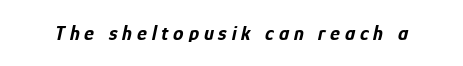
Q: Is the text bold? A: Yes.
Q: Is the text italic (slanted)? A: Yes, it leans right by about 12 degrees.
Q: Is the text underlined? A: No.
Q: Is the spacing between letters normal or unusually wide? A: Unusually wide.
